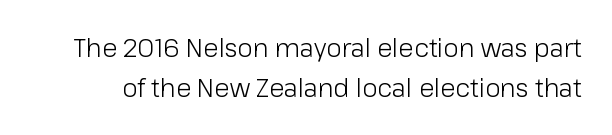
The image shows 25 px text type, upright; set normal line spacing (1.59x), normal letter spacing, not underlined.
